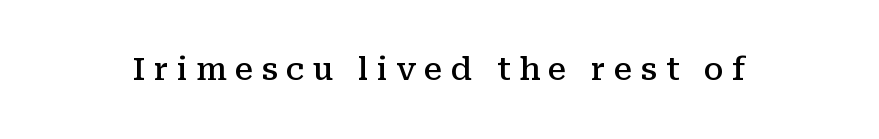
{"serif": "yes", "italic": "no", "bold": "semi", "weight": "semibold", "width": "normal", "stroke_contrast": "medium", "x_height": "medium", "monospaced": "no", "underline": "no", "letter_spacing": "wide", "letter_spacing_em": 0.27, "glyph_px": 31}
